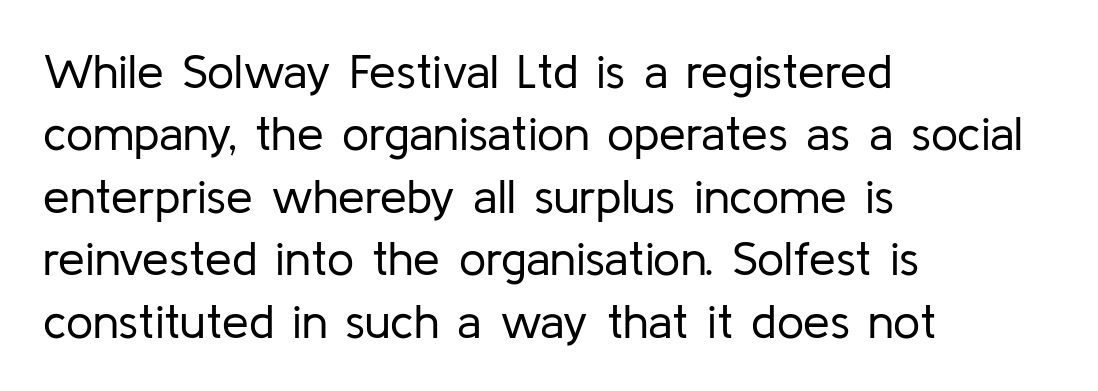
The image shows 48 px regular-weight sans-serif type, upright; set left-aligned, normal line spacing (1.3x), normal letter spacing, not underlined; low stroke contrast and a medium x-height.
